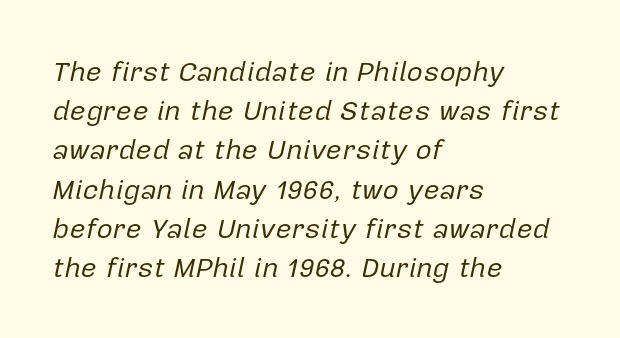
The image shows 28 px regular-weight type, italic (leaning right); set left-aligned, normal line spacing (1.4x), normal letter spacing, not underlined; low stroke contrast and a medium x-height.
